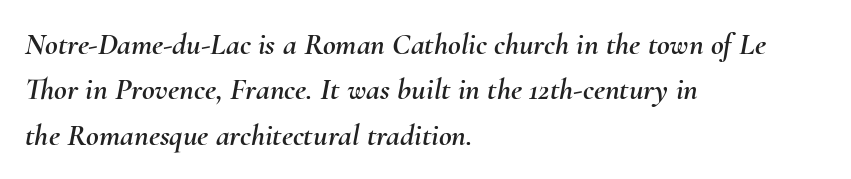
{"italic": "yes", "lean": "right", "slant_degrees": 10, "width": "normal", "stroke_contrast": "medium", "x_height": "small", "monospaced": "no", "underline": "no", "align": "left", "line_spacing": "normal", "line_spacing_ratio": 1.46, "letter_spacing": "normal", "letter_spacing_em": 0.0, "glyph_px": 31}
